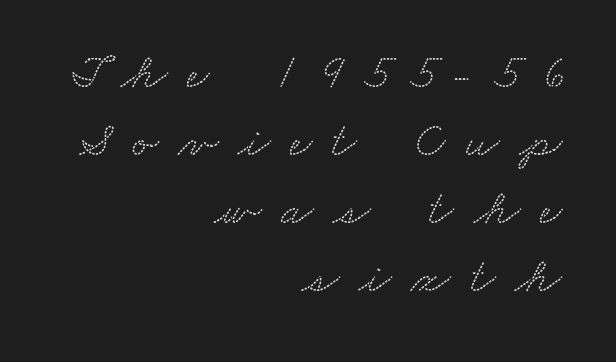
The lines are quadded right. Character widths vary here, with narrow letters taking less room than wide ones. Words float on clear page, feet unadorned. The lines sit at an ordinary, default distance from one another.
